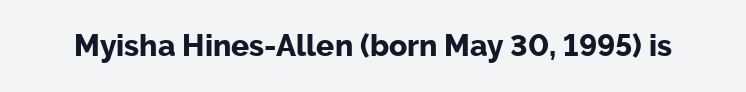
The image shows 30 px bold sans-serif type, upright; set normal letter spacing, not underlined; low stroke contrast and a medium x-height.
